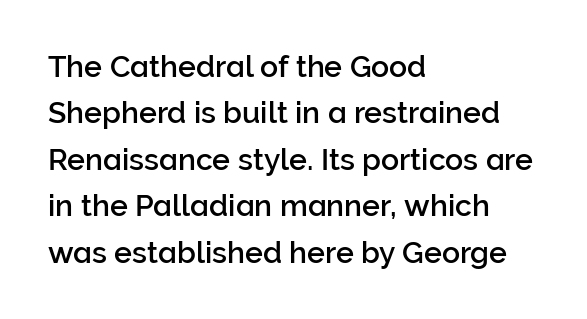
The words here are not underlined. The typography opts for an upright posture over an oblique one. What's the leading like? Ordinary, nothing unusual. A typesetter would call this proportional, since set widths differ per character.
